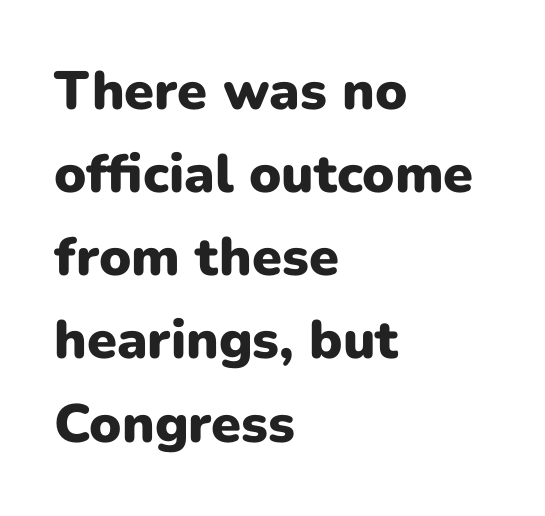
{"serif": "no", "italic": "no", "bold": "yes", "weight": "heavy", "width": "normal", "stroke_contrast": "low", "x_height": "medium", "monospaced": "no", "underline": "no", "align": "left", "line_spacing": "normal", "line_spacing_ratio": 1.54, "letter_spacing": "normal", "letter_spacing_em": 0.0, "glyph_px": 54}
